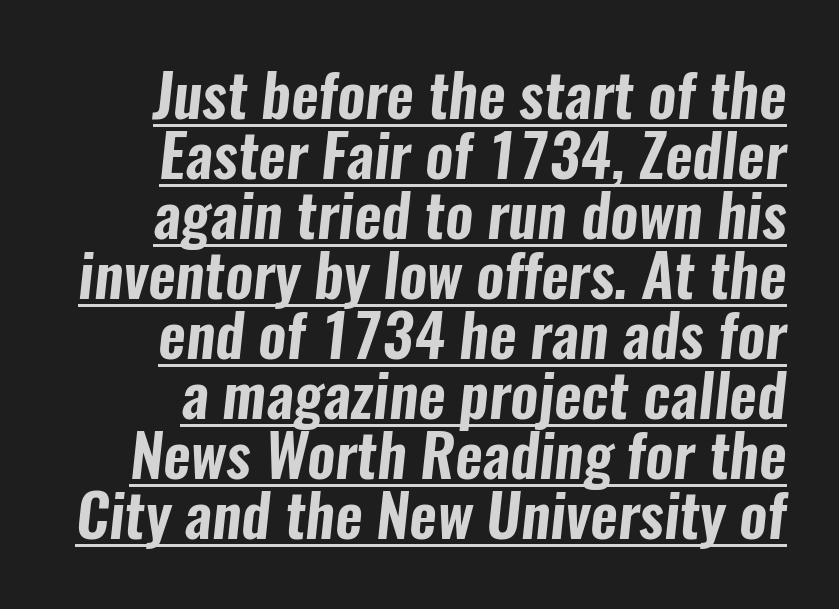
Q: Is the typeface a serif or a sans-serif typeface? A: Sans-serif.
Q: Is the text underlined? A: Yes.
Q: Is the spacing between letters normal or unusually wide? A: Normal.
Q: Is the spacing between lines tight, normal or loose? A: Tight.
Q: Width (condensed, normal, or wide)? A: Condensed.
Q: Stroke contrast? A: Low.
Q: x-height? A: Medium.
Q: Monospaced? A: No.
